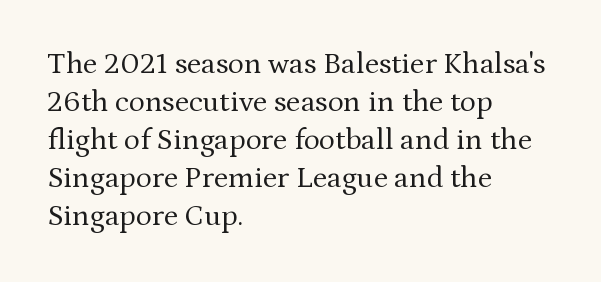
The image shows 30 px regular-weight serif type, upright; set left-aligned, normal line spacing (1.27x), normal letter spacing, not underlined; medium stroke contrast and a medium x-height.
